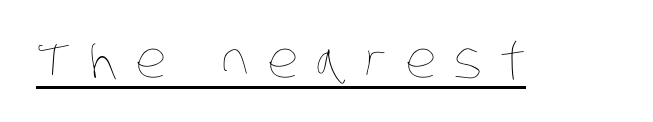
Q: Is the text bold? A: No.
Q: Is the text underlined? A: Yes.
Q: Is the spacing between letters normal or unusually wide? A: Unusually wide.
Q: Width (condensed, normal, or wide)? A: Condensed.
Q: Stroke contrast? A: Low.
Q: x-height? A: Large.
Q: Monospaced? A: No.
